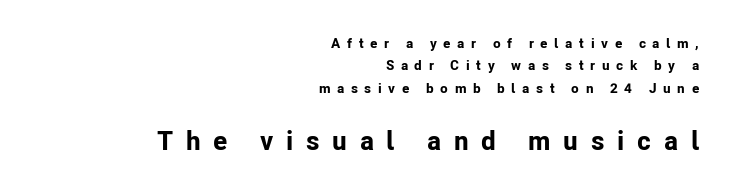
The passage shown is emphatically bold. The font's upright variant was chosen for this text. Top chunk: small. Bottom chunk: large. Tracking here is generous; glyphs stand well apart from one another.
